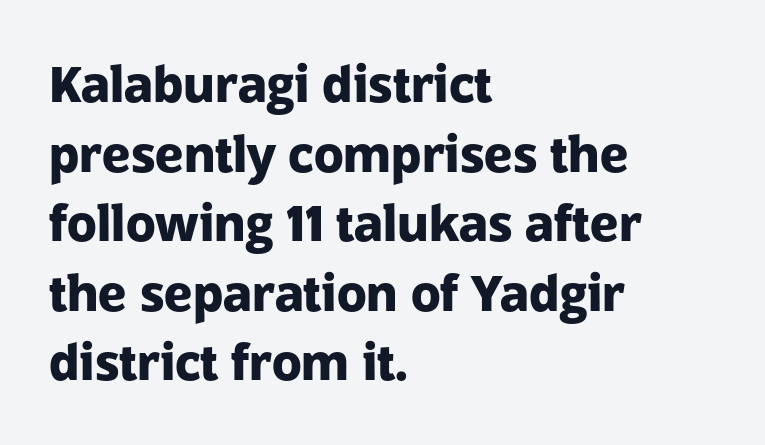
The image shows 49 px heavy sans-serif type, upright; set left-aligned, normal line spacing (1.42x), normal letter spacing, not underlined; low stroke contrast and a medium x-height.
